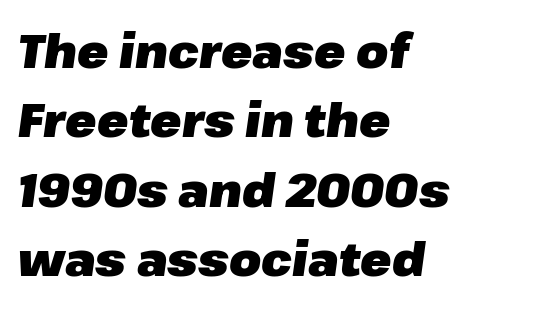
The image shows 46 px heavy type, italic (leaning right); set left-aligned, normal line spacing (1.51x), normal letter spacing, not underlined; low stroke contrast and a medium x-height.
